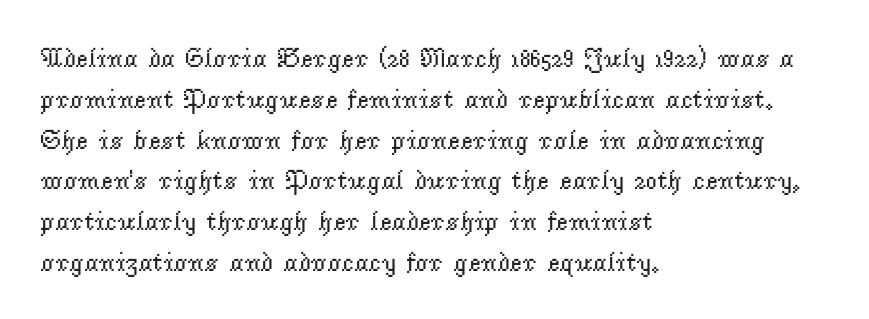
The image shows 27 px text type, upright; set left-aligned, normal line spacing (1.51x), normal letter spacing, not underlined.
